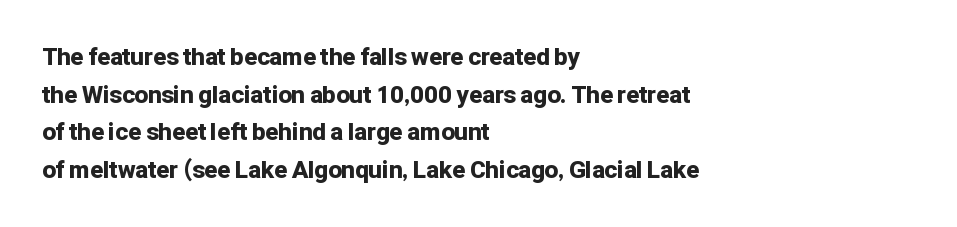
Heavy, bold letterforms. Quick note: underline off. The space between consecutive lines is moderate. This is roman type, the default non-slanted kind. The compositor pushed each line to the left boundary.
